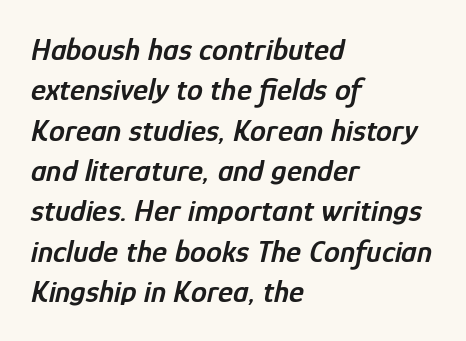
Slightly chunky letters — semibold, I'd say, not full bold. The lines in this sample share a left origin and differ only in where they stop. Inter-character spacing is left at the font's built-in metrics. Proportional: the letters do not fall into vertical columns. Has an underline been added? It has not.
